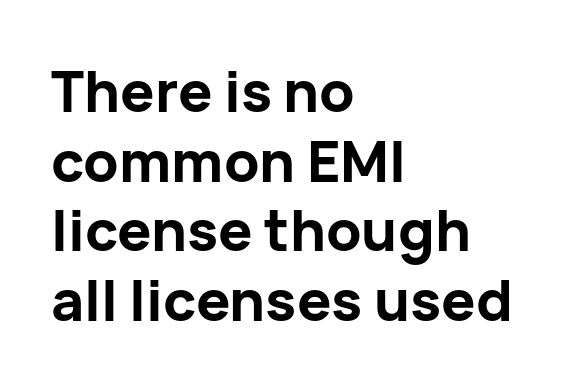
The image shows 57 px bold sans-serif type, upright; set left-aligned, line spacing 1.22x, normal letter spacing, not underlined; low stroke contrast and a medium x-height.
